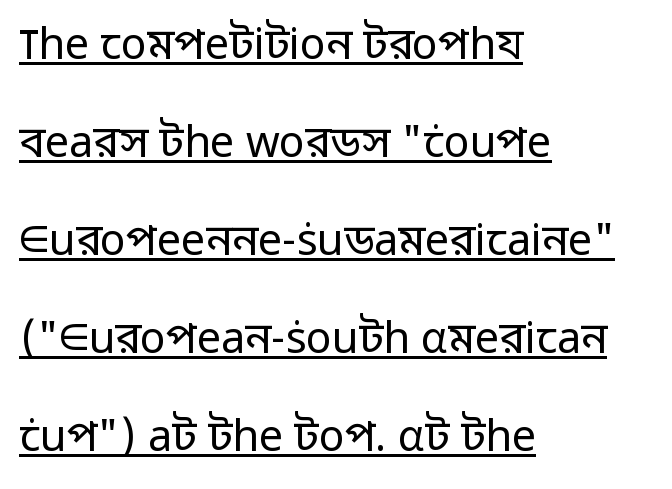
The image shows 43 px regular-weight sans-serif type, upright; set left-aligned, loose line spacing (2.28x), normal letter spacing, underlined; low stroke contrast and a medium x-height.
